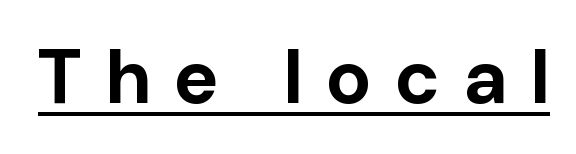
{"serif": "no", "italic": "no", "bold": "yes", "weight": "bold", "width": "normal", "stroke_contrast": "low", "x_height": "medium", "monospaced": "no", "underline": "yes", "letter_spacing": "wide", "letter_spacing_em": 0.33, "glyph_px": 76}
